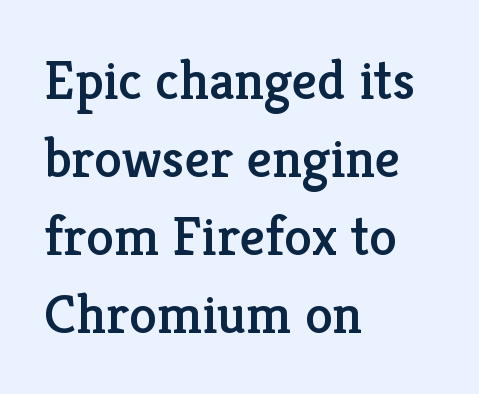
The image shows 56 px serif type, upright; set left-aligned, normal line spacing (1.39x), normal letter spacing, not underlined; low stroke contrast and a medium x-height.
